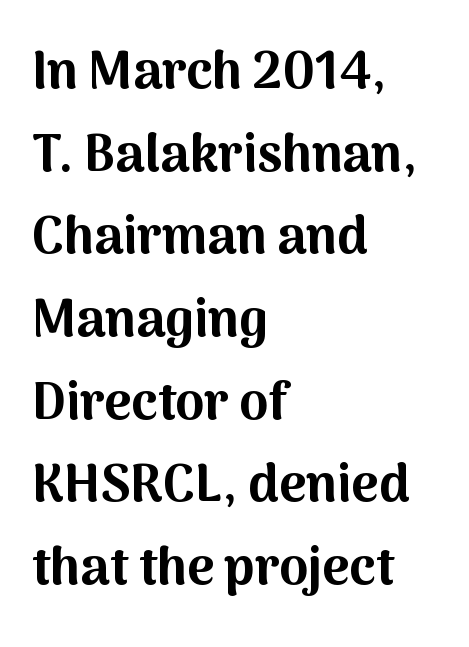
Q: Is the text bold? A: Yes.
Q: Is the text italic (slanted)? A: No, it is upright.
Q: Is the typeface a serif or a sans-serif typeface? A: Sans-serif.
Q: Is the text underlined? A: No.
Q: How is the paragraph aligned? A: Left-aligned.
Q: Is the spacing between letters normal or unusually wide? A: Normal.
Q: Is the spacing between lines tight, normal or loose? A: Normal.
Q: Width (condensed, normal, or wide)? A: Normal.
Q: Stroke contrast? A: Medium.
Q: x-height? A: Medium.
Q: Monospaced? A: No.
